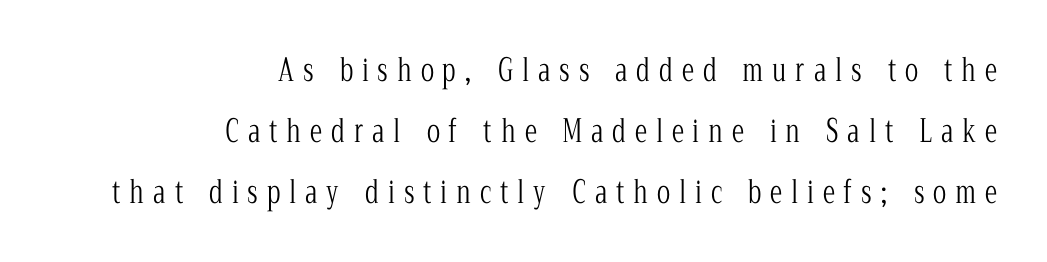
Q: Is the text bold? A: No.
Q: Is the text italic (slanted)? A: No, it is upright.
Q: Is the typeface a serif or a sans-serif typeface? A: Serif.
Q: Is the text underlined? A: No.
Q: How is the paragraph aligned? A: Right-aligned.
Q: Is the spacing between letters normal or unusually wide? A: Unusually wide.
Q: Is the spacing between lines tight, normal or loose? A: Loose.
Q: Width (condensed, normal, or wide)? A: Condensed.
Q: Stroke contrast? A: Low.
Q: x-height? A: Medium.
Q: Monospaced? A: No.
